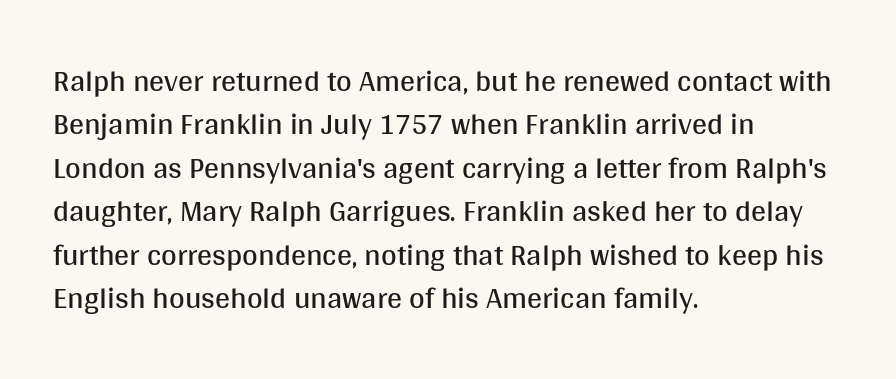
The axis of the letterforms is exactly vertical. The rendering uses a moderate line-height, typical for paragraphs. Unmarked baselines from the first word to the last. Proportional: the letters do not fall into vertical columns. The setting favours the left margin, as ordinary paragraphs usually do.
